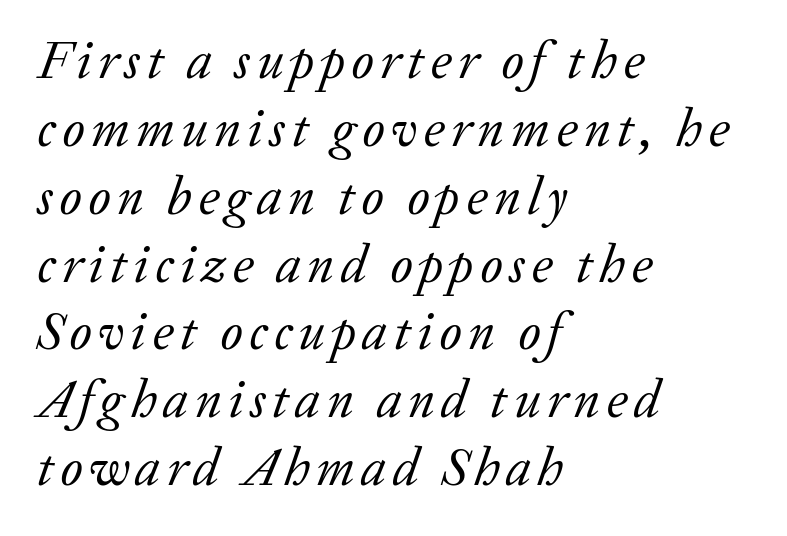
Weight: regular or lighter. Compared with ordinary roman type, these characters are visibly tilted. A clean baseline with only descenders dipping below it. Think of a printed novel: that variable character pitch is what you see here. The line-height multiplier appears to be the usual default.
